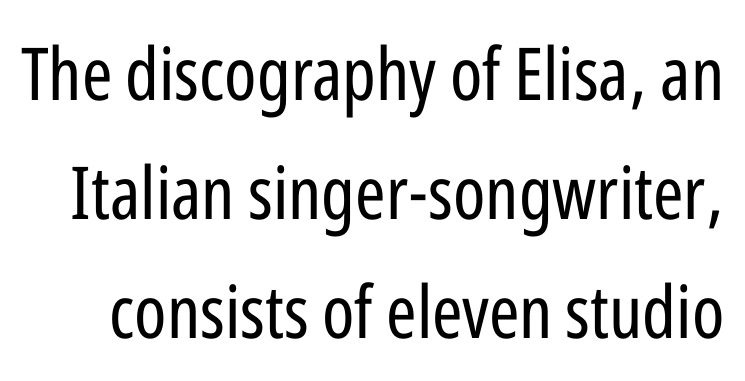
{"serif": "no", "italic": "no", "bold": "no", "weight": "regular", "width": "condensed", "stroke_contrast": "low", "x_height": "medium", "monospaced": "no", "underline": "no", "line_spacing": "normal", "line_spacing_ratio": 1.63, "letter_spacing": "normal", "letter_spacing_em": 0.0, "glyph_px": 73}
